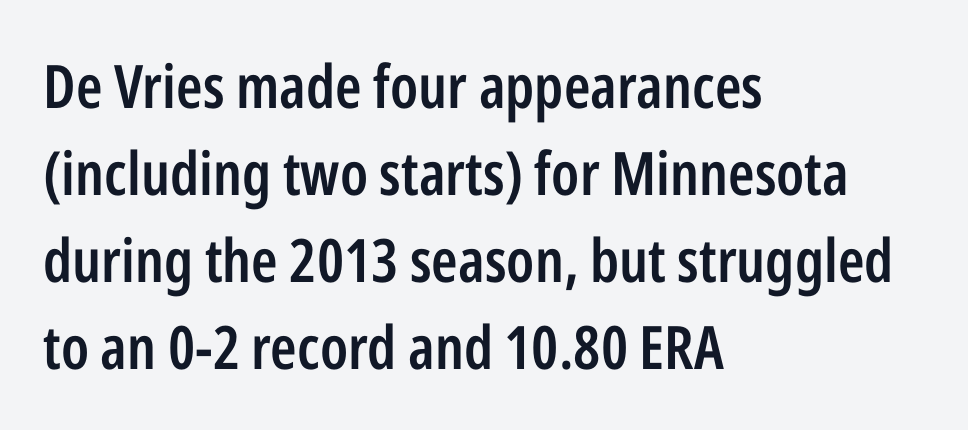
{"serif": "no", "italic": "no", "bold": "semi", "weight": "semibold", "width": "condensed", "stroke_contrast": "low", "x_height": "medium", "monospaced": "no", "underline": "no", "align": "left", "line_spacing": "normal", "line_spacing_ratio": 1.45, "letter_spacing": "normal", "letter_spacing_em": 0.0, "glyph_px": 60}
